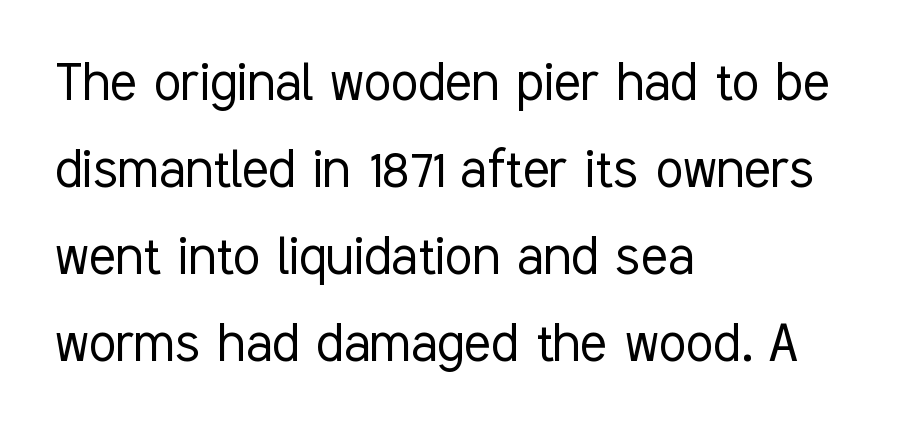
{"serif": "no", "italic": "no", "bold": "no", "weight": "light", "width": "condensed", "stroke_contrast": "low", "x_height": "medium", "monospaced": "no", "underline": "no", "align": "left", "line_spacing": "normal", "line_spacing_ratio": 1.38, "letter_spacing": "normal", "letter_spacing_em": 0.0, "glyph_px": 63}
